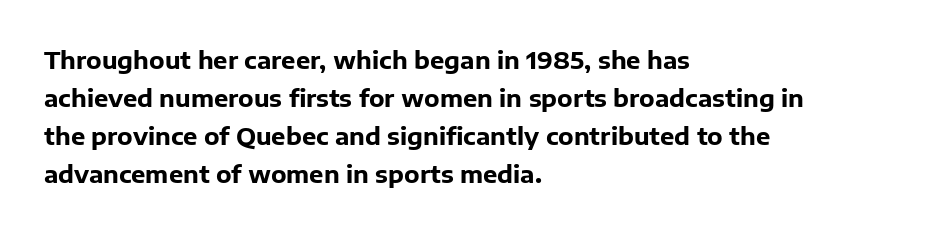
{"italic": "no", "bold": "yes", "underline": "no", "align": "left", "line_spacing": "normal", "line_spacing_ratio": 1.59, "letter_spacing": "normal", "letter_spacing_em": 0.0, "glyph_px": 24}
